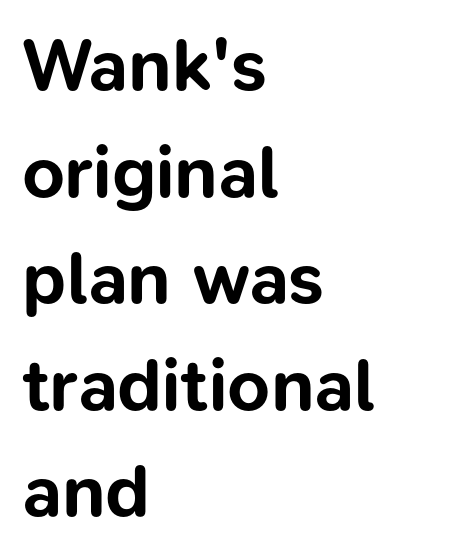
You'd pick this weight for a headline — it's a proper bold. Letter spacing: default. Casual observation: everything's shoved over to the left. These lines were composed using upright roman letters.
